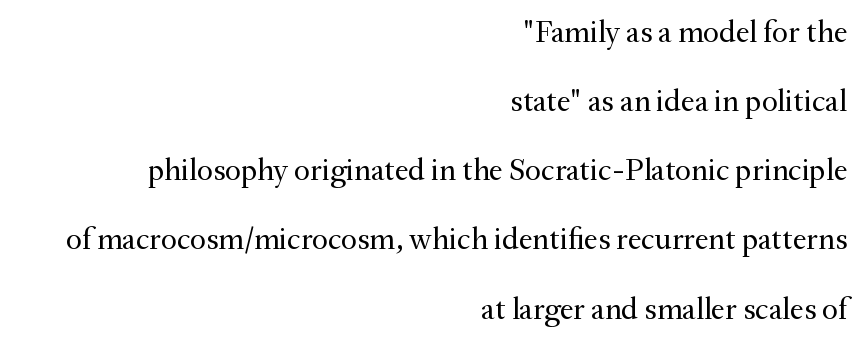
The image shows 31 px regular-weight serif type, upright; set right-aligned, loose line spacing (2.23x), normal letter spacing, not underlined; medium stroke contrast and a small x-height.
